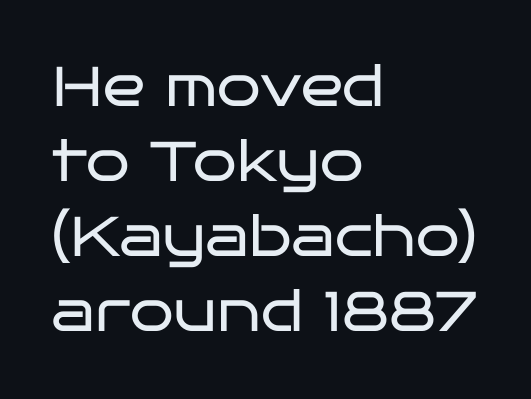
{"serif": "no", "italic": "no", "bold": "no", "weight": "regular", "width": "wide", "stroke_contrast": "low", "x_height": "large", "monospaced": "no", "underline": "no", "align": "left", "line_spacing": "normal", "line_spacing_ratio": 1.34, "letter_spacing": "normal", "letter_spacing_em": 0.0, "glyph_px": 56}
